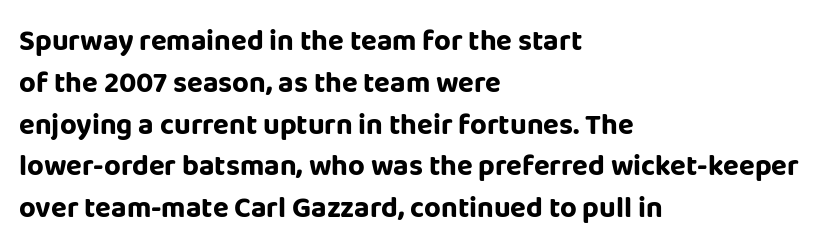
The typeface chosen for these lines omits serifs. Each new line begins a customary step beneath the previous one. Posture: vertical. Compared with an ordinary text face, these strokes are far heavier — a full bold. The rendering uses natural spacing where letterforms have individual widths.
